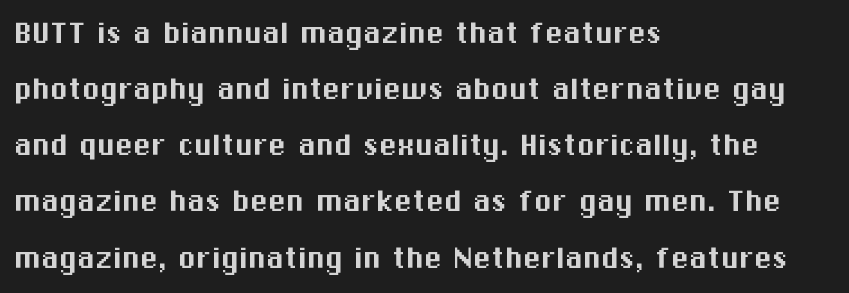
Q: Is the text italic (slanted)? A: No, it is upright.
Q: Is the typeface a serif or a sans-serif typeface? A: Sans-serif.
Q: Is the text underlined? A: No.
Q: How is the paragraph aligned? A: Left-aligned.
Q: Is the spacing between letters normal or unusually wide? A: Normal.
Q: Is the spacing between lines tight, normal or loose? A: Normal.
Q: Width (condensed, normal, or wide)? A: Normal.
Q: Stroke contrast? A: Medium.
Q: x-height? A: Medium.
Q: Monospaced? A: No.
